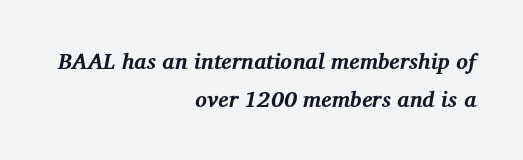
Quick note: underline off. Honestly, the letter spacing is just normal — you wouldn't notice it. Characters are canted at an angle relative to the baseline's perpendicular. The rag falls on the left side of this text block. As a designer I'd log this as weight 700, bold.
